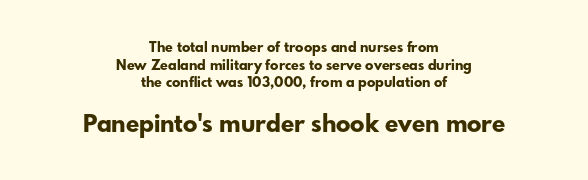
{"italic": "no", "bold": "yes", "underline": "no", "align": "center", "line_spacing": "normal", "line_spacing_ratio": 1.26, "letter_spacing": "normal", "letter_spacing_em": 0.0, "larger_block": "second", "size_ratio": 1.71, "glyph_px": 24}
